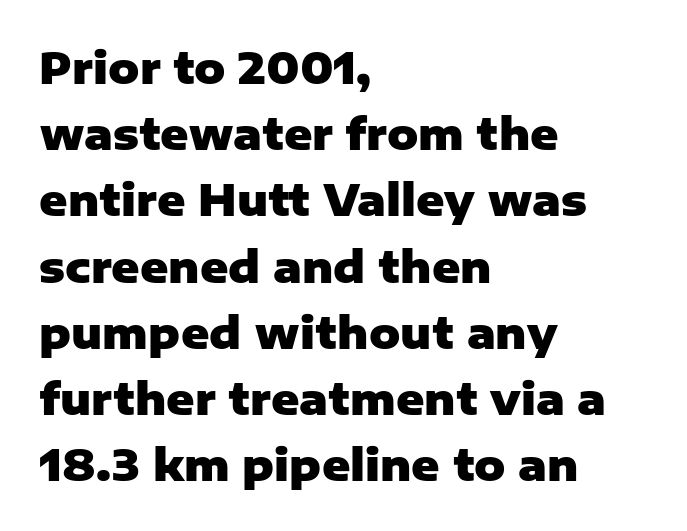
The area under the type is left untouched. Proportional: the letters do not fall into vertical columns. Caption: bold face, heavy strokes. How are the letters spaced? Ordinarily, with no added tracking. The axis of the letterforms is exactly vertical.
